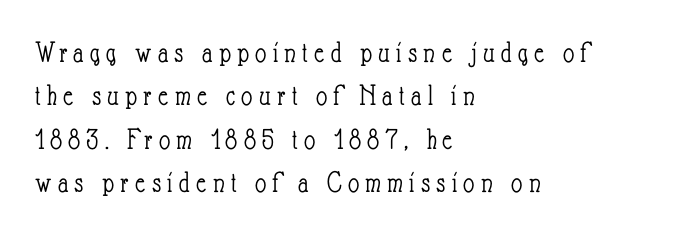
The image shows 31 px light, condensed type, upright; set left-aligned, normal line spacing (1.4x), unusually wide letter spacing (+0.2 em), not underlined; low stroke contrast and a small x-height.
